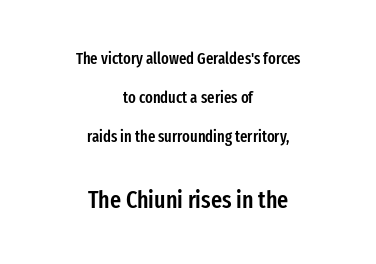
The image shows 24 px text type, upright; set centered, loose line spacing (2.43x), normal letter spacing, not underlined; the second (bottom) block is 1.5x larger.
